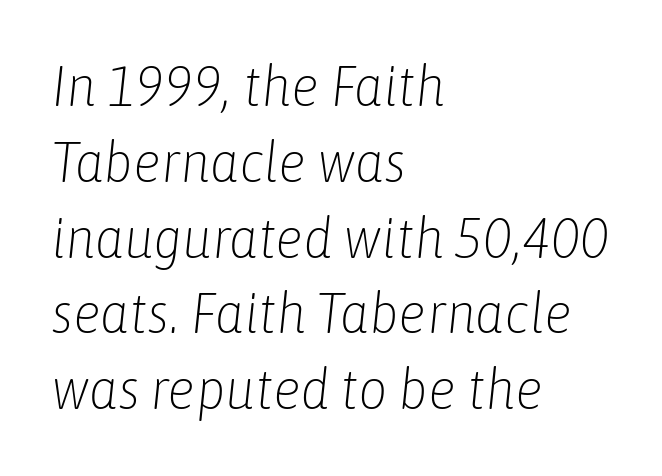
The image shows 57 px light, condensed type, italic (leaning right); set left-aligned, normal line spacing (1.33x), normal letter spacing, not underlined; low stroke contrast and a medium x-height.
